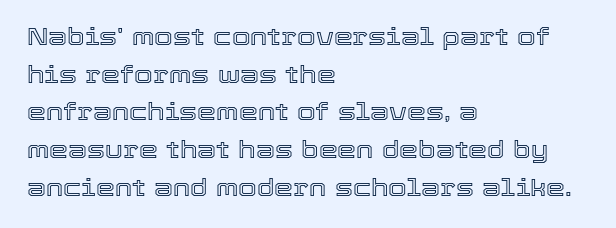
The image shows 24 px text type, upright; set left-aligned, normal line spacing (1.57x), normal letter spacing, not underlined.
